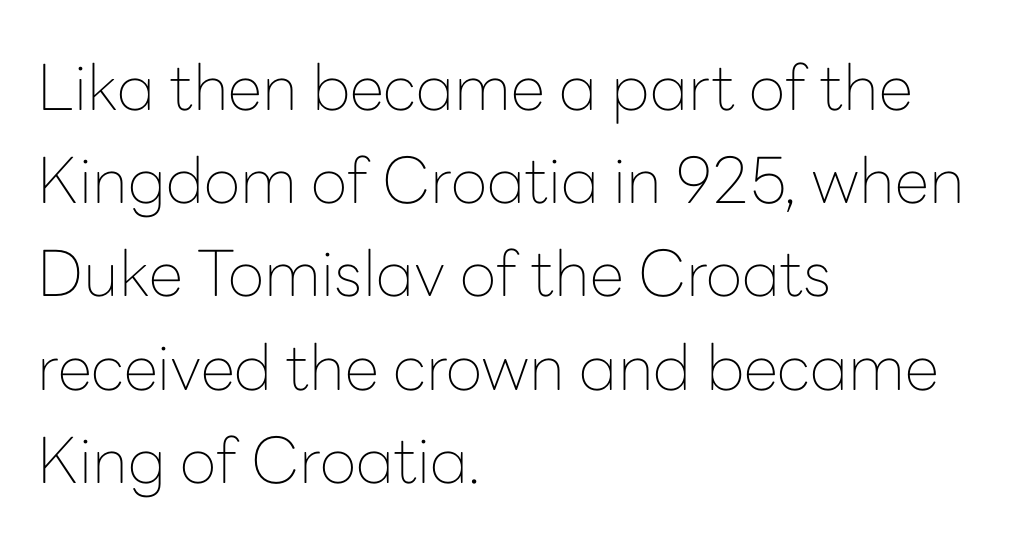
Q: Is the text bold? A: No.
Q: Is the text italic (slanted)? A: No, it is upright.
Q: Is the typeface a serif or a sans-serif typeface? A: Sans-serif.
Q: Is the text underlined? A: No.
Q: How is the paragraph aligned? A: Left-aligned.
Q: Is the spacing between letters normal or unusually wide? A: Normal.
Q: Is the spacing between lines tight, normal or loose? A: Normal.
Q: Width (condensed, normal, or wide)? A: Normal.
Q: Stroke contrast? A: Low.
Q: x-height? A: Medium.
Q: Monospaced? A: No.
